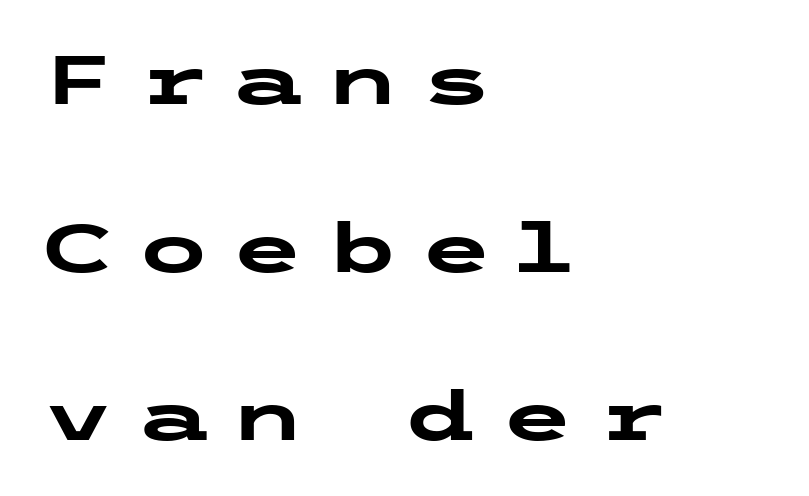
Rows of type keep a wide berth in the vertical direction. Every character sits straight up, as roman type does. Underlining? Definitely not there. Look at the tracking — it's clearly loosened, letters drifting apart. One-word summary of the alignment: left.
